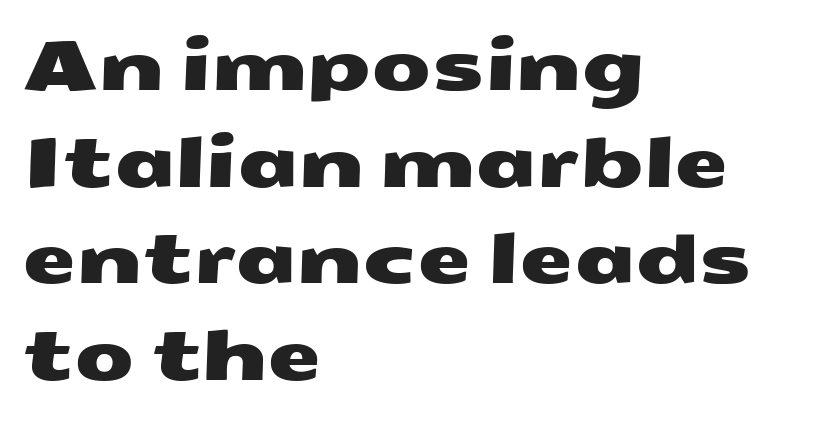
Reading down the column, the eye jumps a familiar distance to each next line. Honestly, the letter spacing is just normal — you wouldn't notice it. The space directly below the letters is spotless. A sans-serif font was chosen for this passage. A student would call this left alignment; a typographer would say flush left, rag right.
